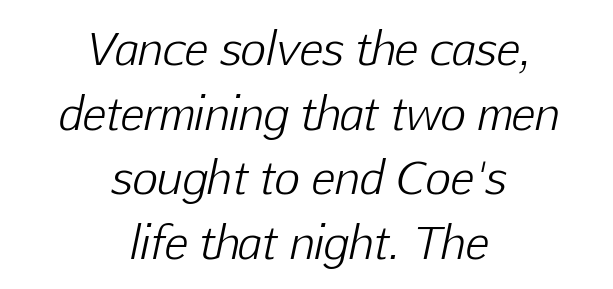
A clean baseline with only descenders dipping below it. Stems here are at most as thick as an everyday book face. The lettering tilts uniformly, giving the passage an italic look. Alignment: centered. Character widths vary here, with narrow letters taking less room than wide ones. Each new line begins a customary step beneath the previous one.
